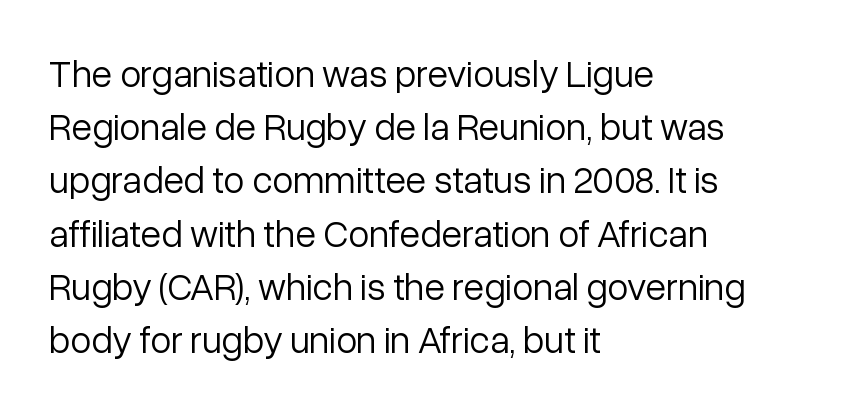
{"serif": "no", "italic": "no", "bold": "no", "weight": "light", "width": "normal", "stroke_contrast": "low", "x_height": "medium", "monospaced": "no", "underline": "no", "align": "left", "line_spacing": "normal", "line_spacing_ratio": 1.4, "letter_spacing": "normal", "letter_spacing_em": 0.0, "glyph_px": 38}
